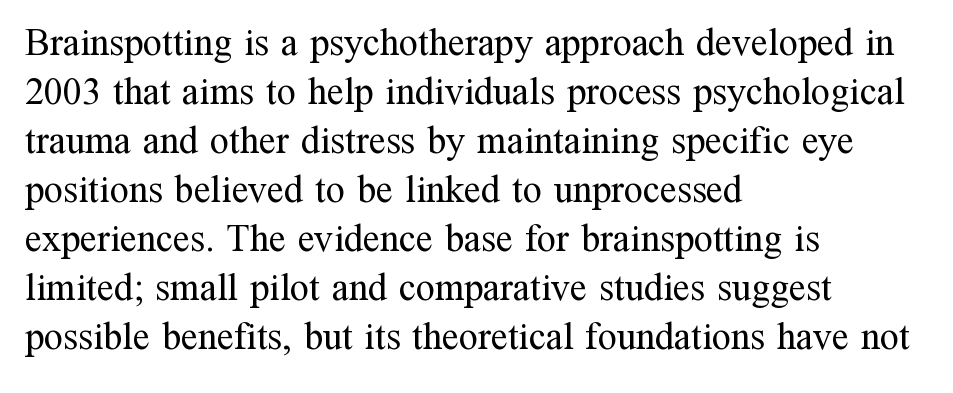
Q: Is the text bold? A: No.
Q: Is the text italic (slanted)? A: No, it is upright.
Q: Is the typeface a serif or a sans-serif typeface? A: Serif.
Q: Is the text underlined? A: No.
Q: How is the paragraph aligned? A: Left-aligned.
Q: Is the spacing between letters normal or unusually wide? A: Normal.
Q: Is the spacing between lines tight, normal or loose? A: Normal.
Q: Width (condensed, normal, or wide)? A: Normal.
Q: Stroke contrast? A: Medium.
Q: x-height? A: Medium.
Q: Monospaced? A: No.
